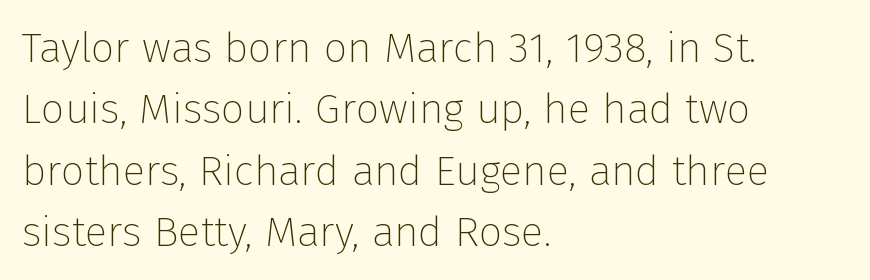
{"serif": "no", "italic": "no", "bold": "no", "weight": "thin", "width": "normal", "stroke_contrast": "low", "x_height": "medium", "monospaced": "no", "underline": "no", "align": "left", "line_spacing": "normal", "line_spacing_ratio": 1.46, "letter_spacing": "normal", "letter_spacing_em": 0.0, "glyph_px": 42}
